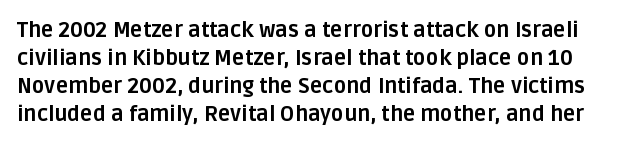
{"italic": "no", "bold": "yes", "underline": "no", "line_spacing": "normal", "line_spacing_ratio": 1.34, "letter_spacing": "normal", "letter_spacing_em": 0.0, "glyph_px": 21}
